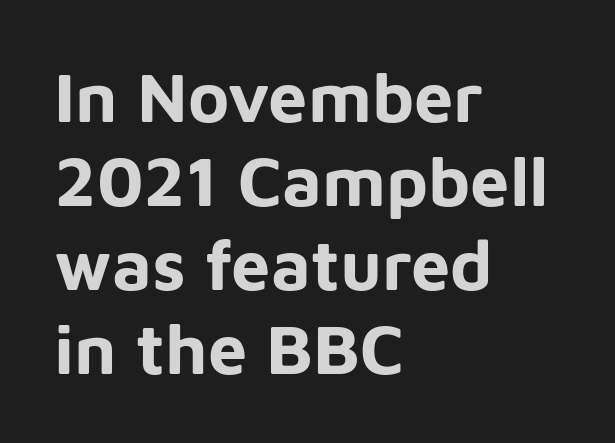
{"serif": "no", "italic": "no", "bold": "yes", "weight": "bold", "width": "normal", "stroke_contrast": "low", "x_height": "medium", "monospaced": "no", "underline": "no", "align": "left", "line_spacing_ratio": 1.2, "letter_spacing": "normal", "letter_spacing_em": 0.0, "glyph_px": 70}
